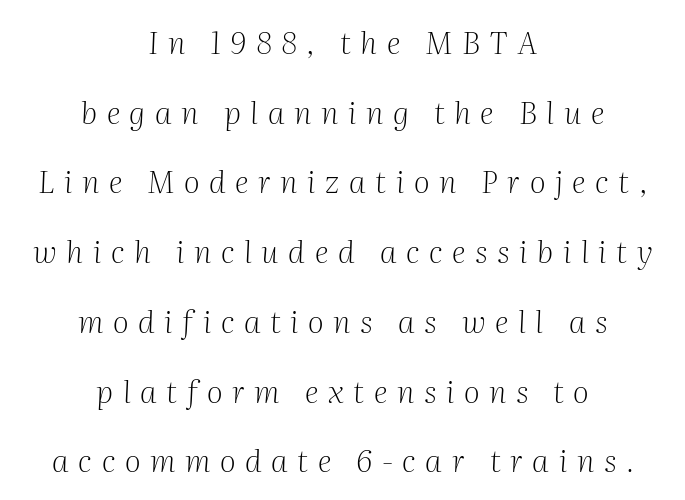
Posture: slanted. Students, note that the glyphs here are deliberately spaced far apart. Leading: increased. The rendering uses natural spacing where letterforms have individual widths. Descenders hang freely into open space.
